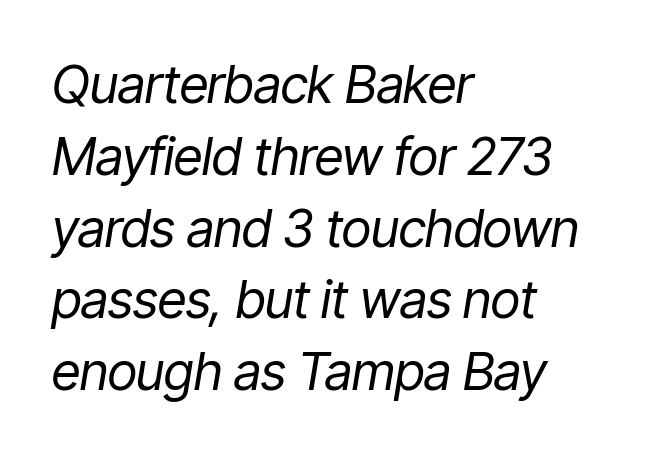
Underlining? Definitely not there. The weight tops out at a normal text grade. The passage shown leans; its letterforms are oblique. Successive baselines arrive at the customary interval. A typesetter would call this proportional, since set widths differ per character.
